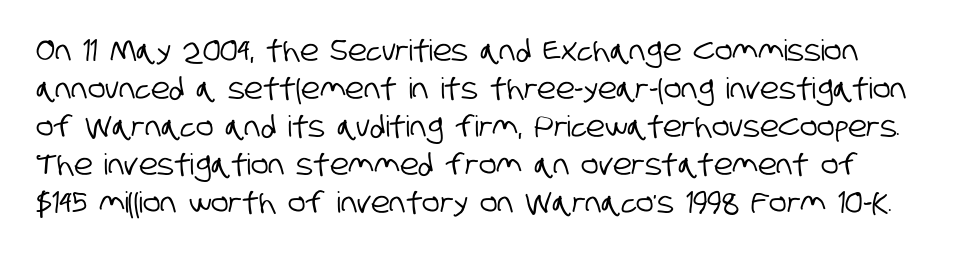
The image shows 29 px condensed sans-serif type; set normal line spacing (1.31x), normal letter spacing, not underlined; low stroke contrast and a large x-height.
